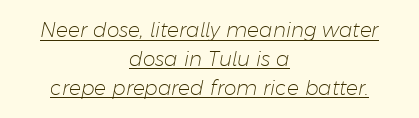
Reading down the block, each line starts at a different indent, mirrored at its end. Designer's note — italics engaged. Notice how a bar underscores the lettering throughout. There is no visible air inserted between adjacent glyphs. Normally led — the rows are evenly, conventionally spaced.
